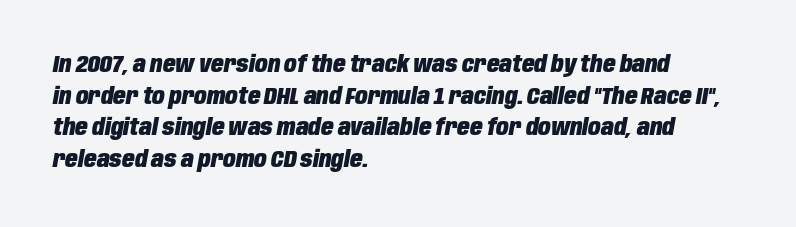
{"italic": "yes", "lean": "right", "slant_degrees": 10, "bold": "yes", "underline": "no", "align": "left", "line_spacing": "normal", "line_spacing_ratio": 1.38, "letter_spacing": "normal", "letter_spacing_em": 0.0, "glyph_px": 23}
